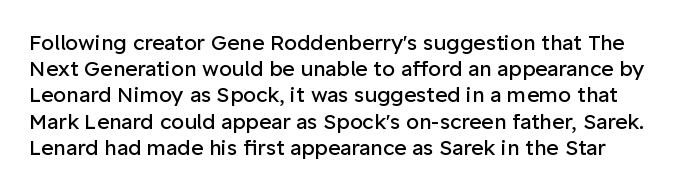
This reads as an unemphasized weight, regular at the heaviest. The letterforms sit shoulder to shoulder at normal distance. The string is rendered with underlining switched off. This sample uses an upright cut, with every glyph sitting square on the baseline. Reading down the column, the eye jumps a familiar distance to each next line.
